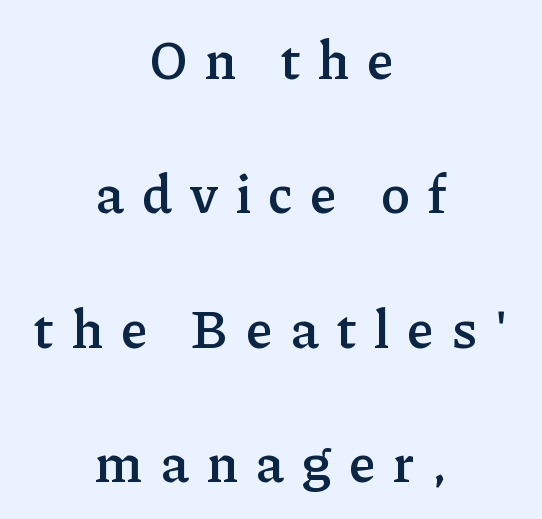
Are there feet on the stems? There are — it's a serif. Emphasis by weight is partial: semibold. The foot of each line stays bare and open. A great deal of white space separates one row of letters from the next. Every row of glyphs is offset so its center matches the block's center. Each letter keeps its own natural width here, so spacing adapts to shape.
